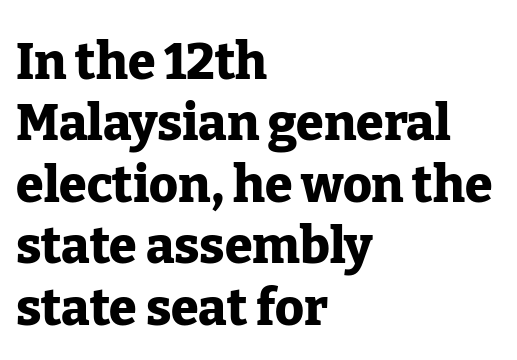
The image shows 50 px heavy serif type, upright; set left-aligned, line spacing 1.23x, normal letter spacing, not underlined; low stroke contrast and a medium x-height.
